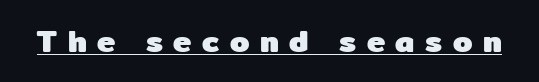
{"serif": "no", "italic": "no", "bold": "yes", "weight": "heavy", "width": "normal", "stroke_contrast": "low", "x_height": "medium", "monospaced": "no", "underline": "yes", "letter_spacing": "wide", "letter_spacing_em": 0.34, "glyph_px": 31}
